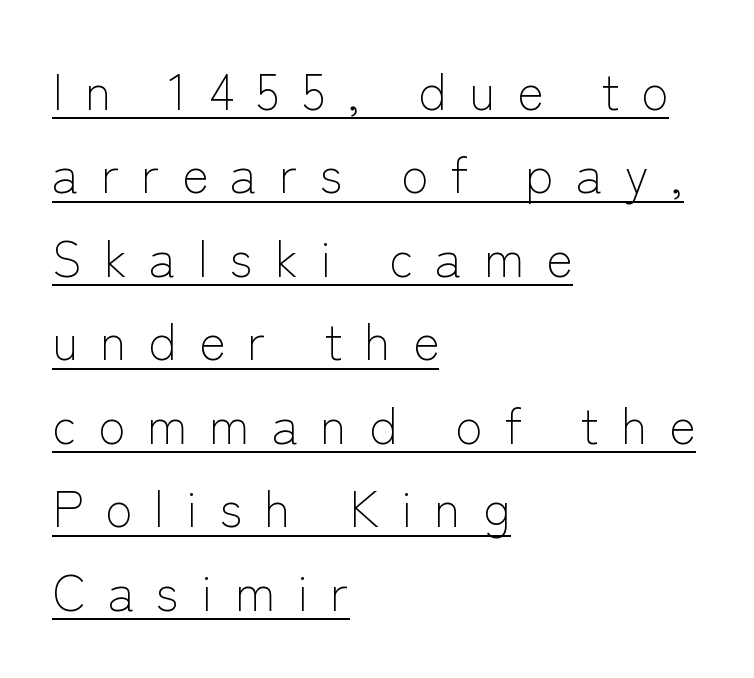
Observe the absence of serifs on each vertical stroke in this sample. Varying glyph widths throughout — classic text-font behaviour. In CSS terms this would be text-align: left. If you measured baseline to baseline, you'd find a middling distance.
